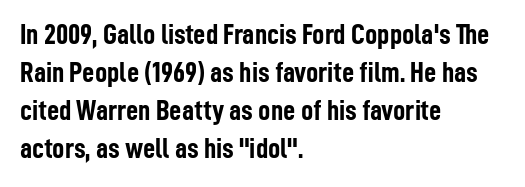
{"serif": "no", "italic": "no", "bold": "yes", "weight": "semibold", "width": "condensed", "stroke_contrast": "low", "x_height": "medium", "monospaced": "no", "underline": "no", "align": "left", "line_spacing": "normal", "line_spacing_ratio": 1.27, "letter_spacing": "normal", "letter_spacing_em": 0.0, "glyph_px": 30}
